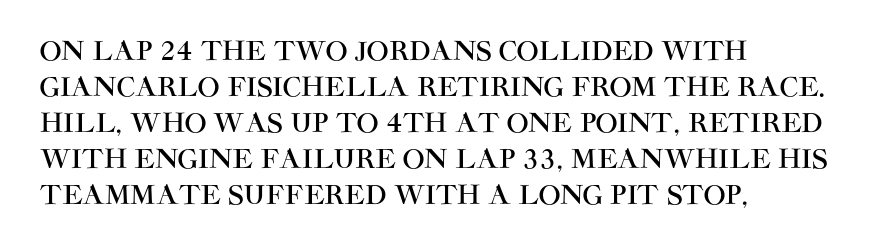
{"italic": "no", "underline": "no", "align": "left", "line_spacing": "normal", "line_spacing_ratio": 1.38, "letter_spacing": "normal", "letter_spacing_em": 0.0, "glyph_px": 26}
